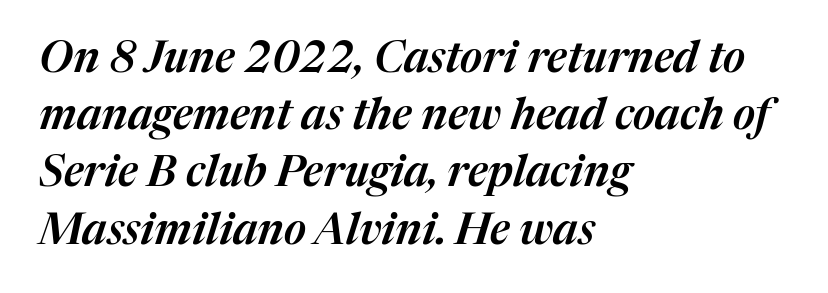
{"italic": "yes", "lean": "right", "slant_degrees": 17, "width": "normal", "stroke_contrast": "medium", "x_height": "medium", "monospaced": "no", "underline": "no", "align": "left", "line_spacing": "normal", "line_spacing_ratio": 1.33, "letter_spacing": "normal", "letter_spacing_em": 0.0, "glyph_px": 43}
